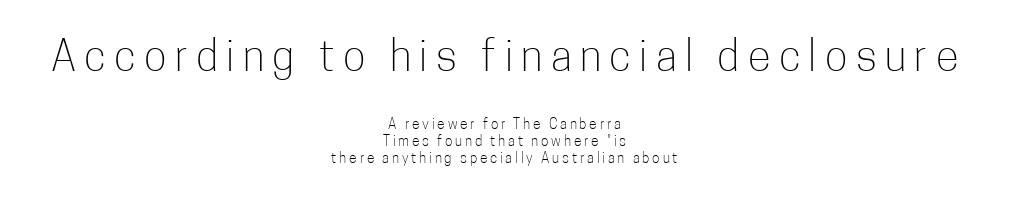
Note: no serifs on the glyphs. These lines were composed using upright roman letters. Caption: expanded tracking, letters set apart. Is the stroke heavy? The answer is a plain regular-or-lighter. Honestly, there is no underline to notice here at all.
